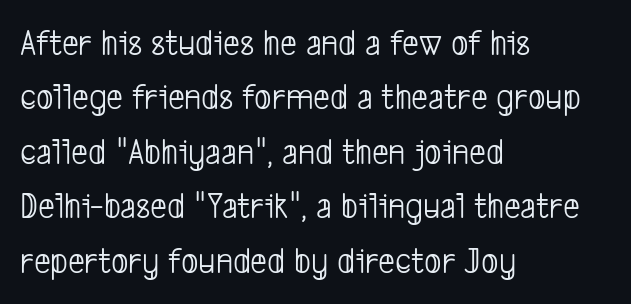
The image shows 37 px light, condensed sans-serif type; set left-aligned, normal line spacing (1.47x), normal letter spacing, not underlined; low stroke contrast and a medium x-height.
